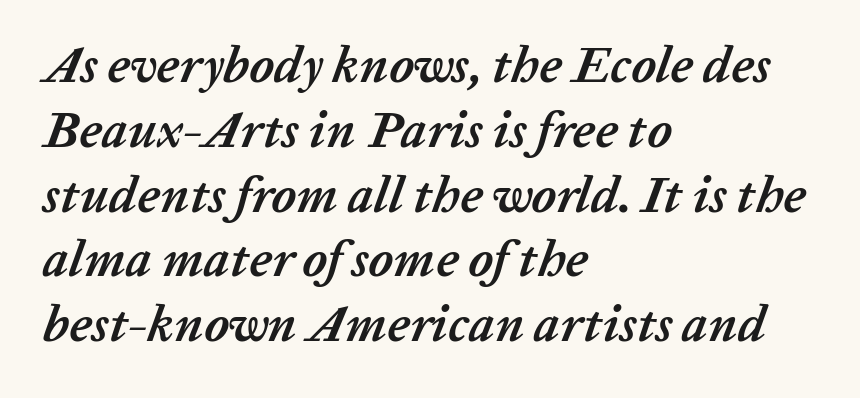
The image shows 51 px semibold type, italic (leaning right); set left-aligned, normal line spacing (1.27x), normal letter spacing, not underlined; low stroke contrast and a medium x-height.
